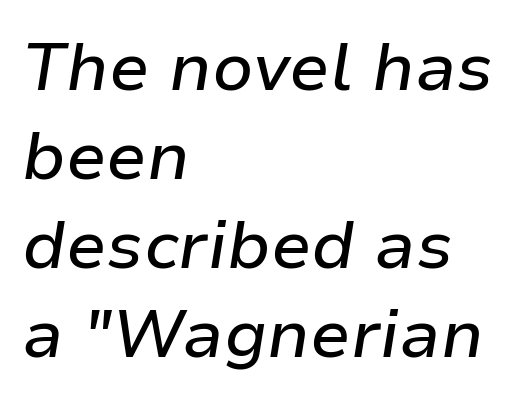
The image shows 67 px text type, italic (leaning right); set left-aligned, normal line spacing (1.33x), normal letter spacing, not underlined; low stroke contrast and a medium x-height.
